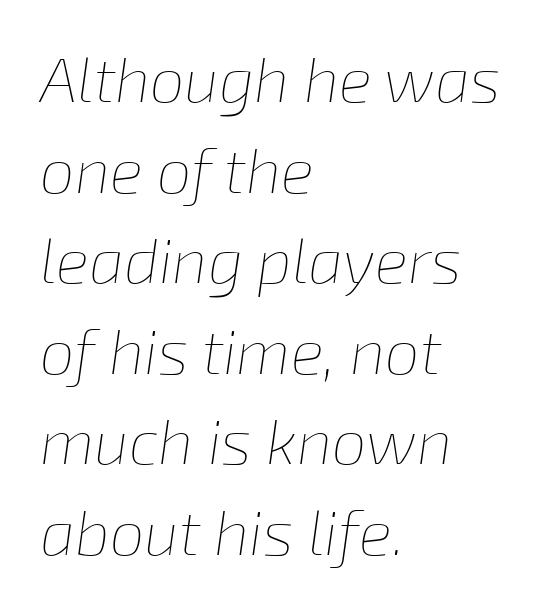
Q: Is the text bold? A: No.
Q: Is the text italic (slanted)? A: Yes, it leans right by about 8 degrees.
Q: Is the text underlined? A: No.
Q: How is the paragraph aligned? A: Left-aligned.
Q: Is the spacing between letters normal or unusually wide? A: Normal.
Q: Is the spacing between lines tight, normal or loose? A: Normal.
Q: Width (condensed, normal, or wide)? A: Normal.
Q: Stroke contrast? A: Low.
Q: x-height? A: Medium.
Q: Monospaced? A: No.
